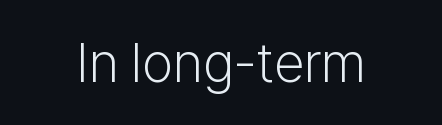
The image shows 55 px light sans-serif type, upright; set normal letter spacing, not underlined; low stroke contrast and a medium x-height.
